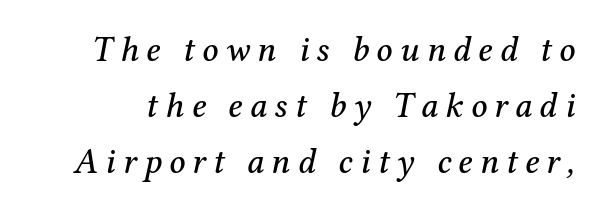
The image shows 35 px serif type, italic (leaning right); set normal line spacing (1.6x), unusually wide letter spacing (+0.21 em), not underlined; medium stroke contrast and a medium x-height.
